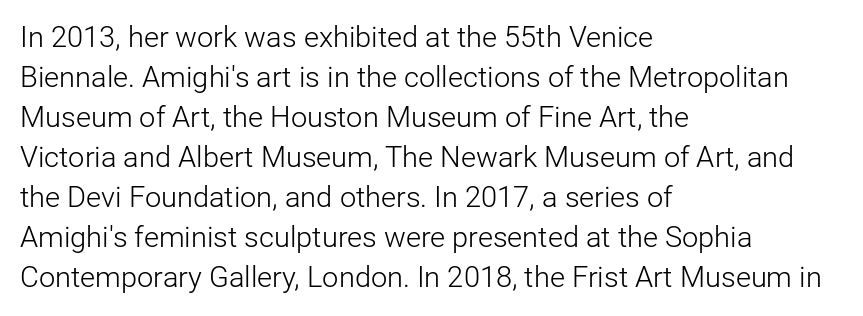
The image shows 29 px light sans-serif type, upright; set left-aligned, normal line spacing (1.38x), normal letter spacing, not underlined; low stroke contrast and a medium x-height.
